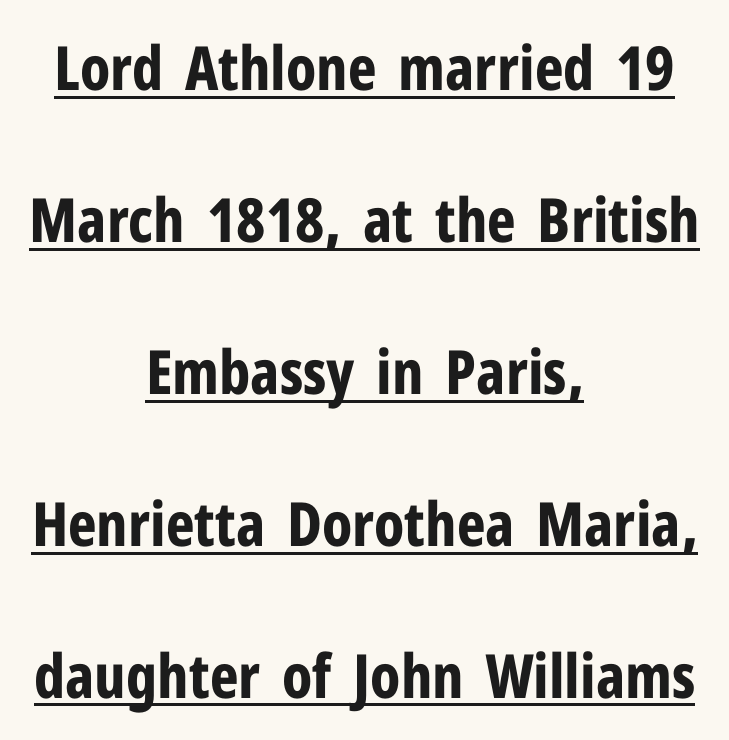
The image shows 61 px bold, condensed sans-serif type, upright; set centered, loose line spacing (2.49x), normal letter spacing, underlined; low stroke contrast and a medium x-height.
